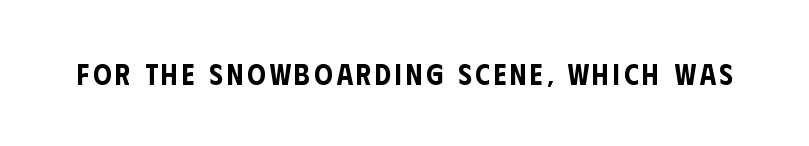
No italicization has been applied; the sample stays upright. These lines are rendered in a variable-pitch font. These lines are composed in type without serifs. Underline: absent.
